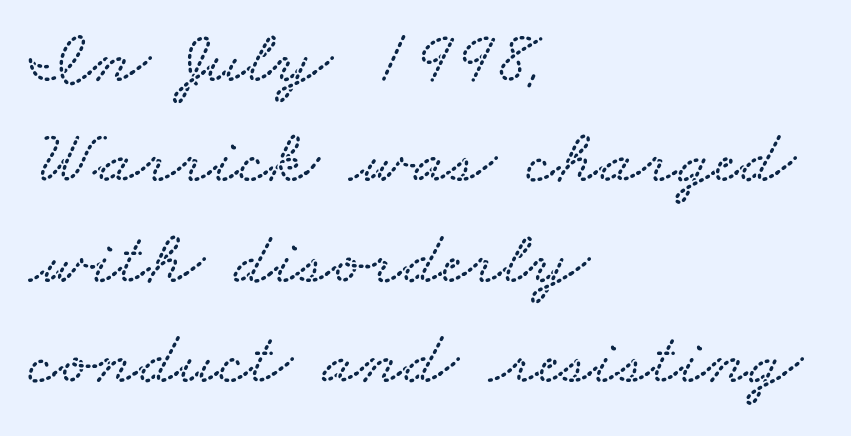
The image shows 76 px wide type; set left-aligned, normal line spacing (1.32x), normal letter spacing, not underlined; low stroke contrast and a small x-height.
